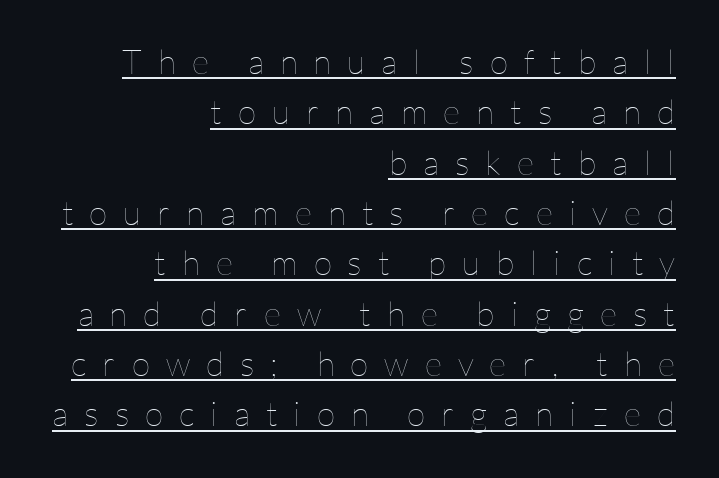
The image shows 34 px thin type, upright; set right-aligned, normal line spacing (1.48x), unusually wide letter spacing (+0.47 em), underlined; low stroke contrast and a medium x-height.
